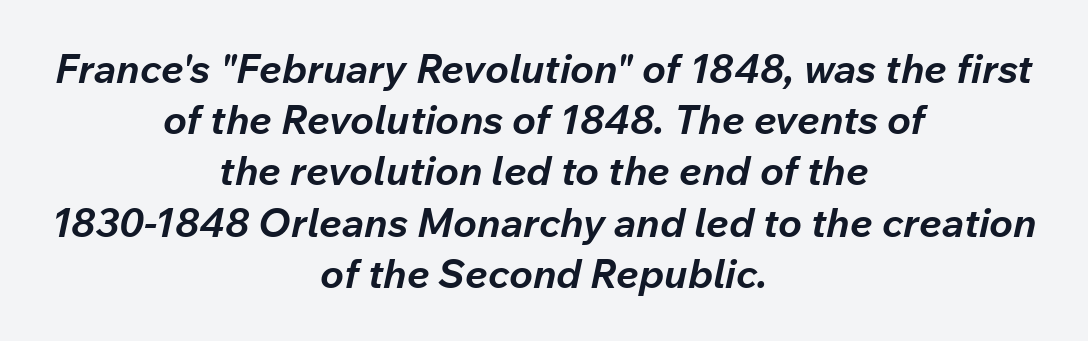
The image shows 40 px bold type, italic (leaning right); set centered, normal line spacing (1.28x), normal letter spacing, not underlined; low stroke contrast and a medium x-height.
